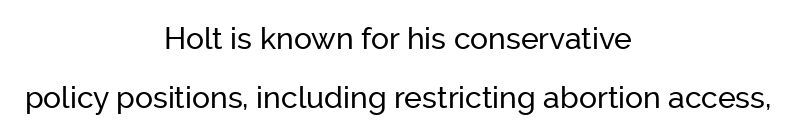
The image shows 30 px sans-serif type, upright; set centered, loose line spacing (1.97x), normal letter spacing, not underlined; low stroke contrast and a medium x-height.
